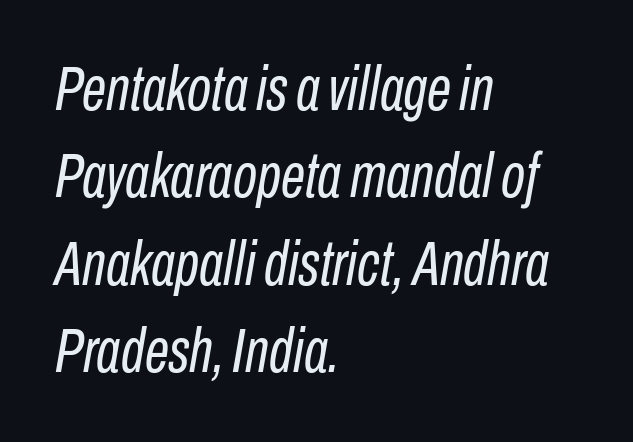
{"italic": "yes", "lean": "right", "slant_degrees": 10, "bold": "no", "weight": "regular", "width": "condensed", "stroke_contrast": "low", "x_height": "medium", "monospaced": "no", "underline": "no", "align": "left", "line_spacing": "normal", "line_spacing_ratio": 1.41, "letter_spacing": "normal", "letter_spacing_em": 0.0, "glyph_px": 62}
